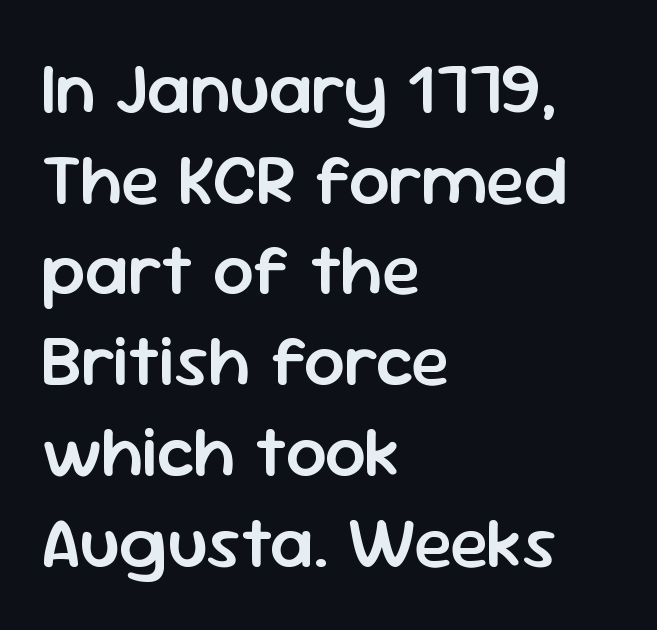
Q: Is the text bold? A: Semi-bold.
Q: Is the text italic (slanted)? A: No, it is upright.
Q: Is the typeface a serif or a sans-serif typeface? A: Sans-serif.
Q: Is the text underlined? A: No.
Q: How is the paragraph aligned? A: Left-aligned.
Q: Is the spacing between letters normal or unusually wide? A: Normal.
Q: Is the spacing between lines tight, normal or loose? A: Normal.
Q: Width (condensed, normal, or wide)? A: Normal.
Q: Stroke contrast? A: Low.
Q: x-height? A: Medium.
Q: Monospaced? A: No.
